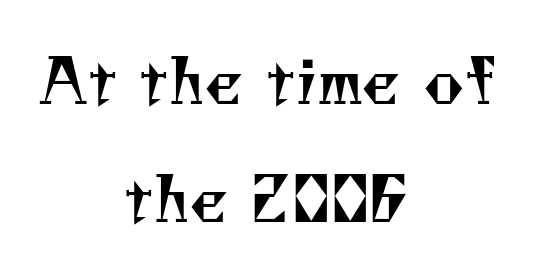
The image shows 62 px regular-weight serif type; set centered, loose line spacing (1.9x), normal letter spacing, not underlined; medium stroke contrast and a small x-height.
